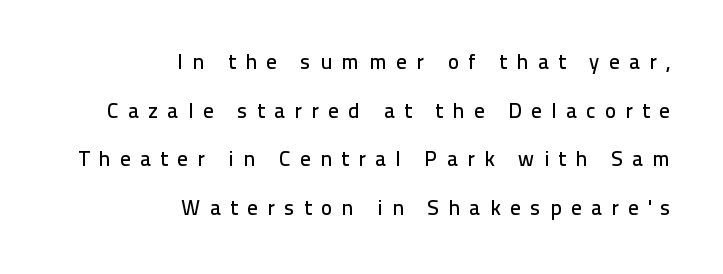
{"italic": "no", "underline": "no", "align": "right", "line_spacing": "loose", "line_spacing_ratio": 2.31, "letter_spacing": "wide", "letter_spacing_em": 0.45, "glyph_px": 21}
